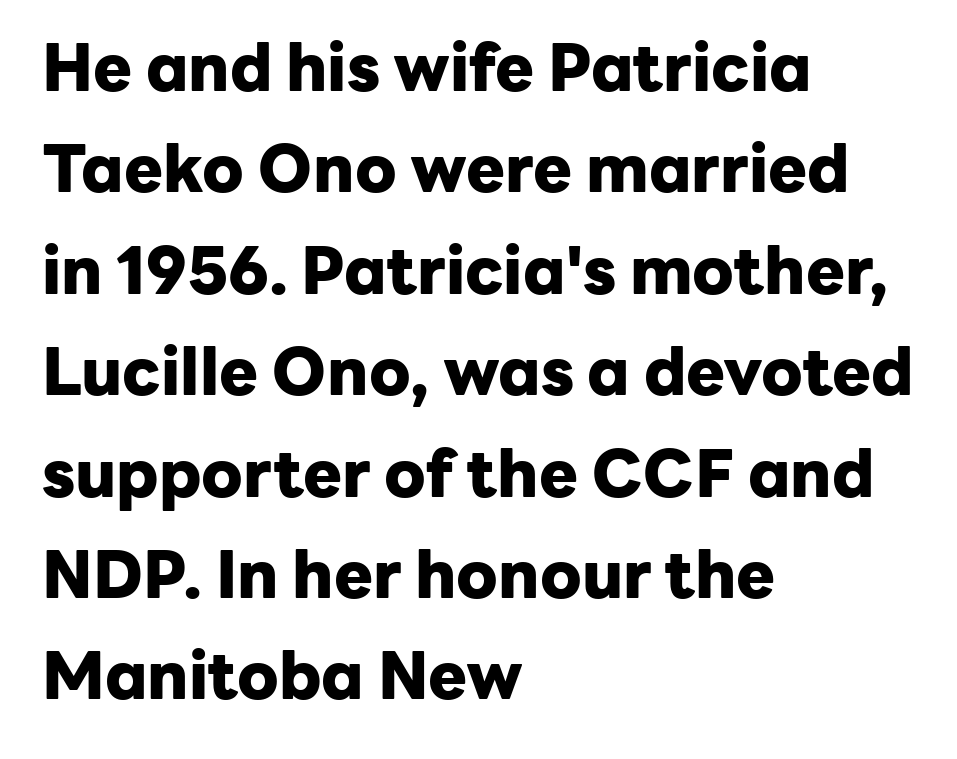
Spacing between characters is what you'd get straight out of the box. Nobody drew a line under any word here. Note the varied advance widths — an 'i' is clearly narrower than an 'm'. Notice how thick the strokes are: this is what a full bold looks like.
